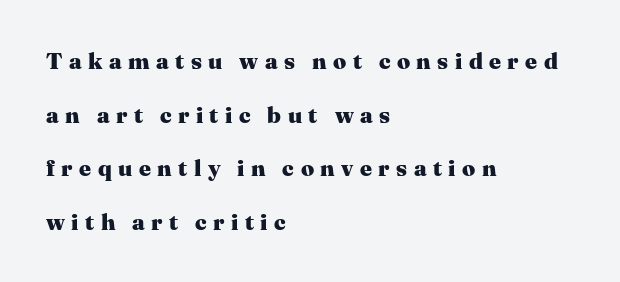
{"italic": "no", "bold": "yes", "underline": "no", "align": "left", "line_spacing": "loose", "line_spacing_ratio": 2.33, "letter_spacing": "wide", "letter_spacing_em": 0.28, "glyph_px": 23}
